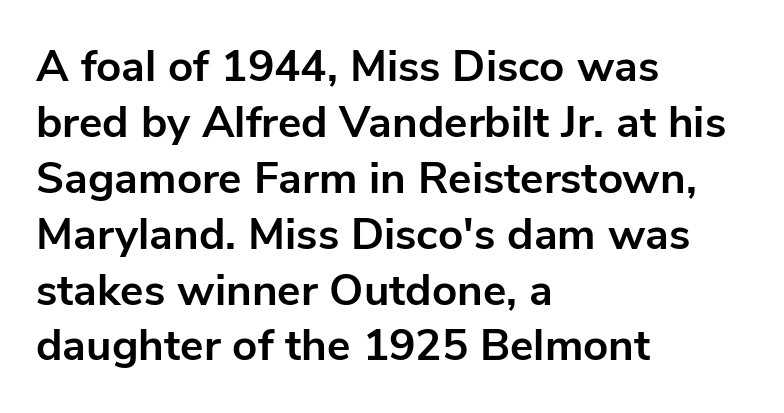
This rendering uses left alignment, leaving the right contour irregular. Normally led — the rows are evenly, conventionally spaced. Default kerning and tracking; the words read as compact shapes. The typography opts for an upright posture over an oblique one.
